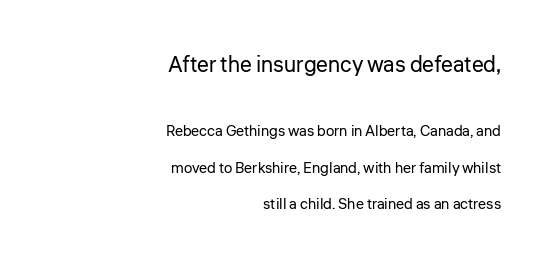
Q: Is the text bold? A: No.
Q: Is the text italic (slanted)? A: No, it is upright.
Q: Is the text underlined? A: No.
Q: How is the paragraph aligned? A: Right-aligned.
Q: Is the spacing between letters normal or unusually wide? A: Normal.
Q: Is the spacing between lines tight, normal or loose? A: Loose.
Q: Which block of text is set in a larger size, the first (top) or the second (bottom)? A: The first (top) one.
